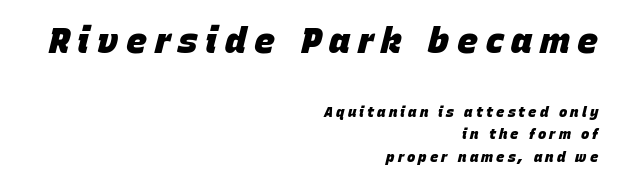
The image shows 35 px heavy type, italic (leaning right); set right-aligned, normal line spacing (1.6x), unusually wide letter spacing (+0.22 em), not underlined; the first (top) block is 2.5x larger; low stroke contrast and a large x-height.
